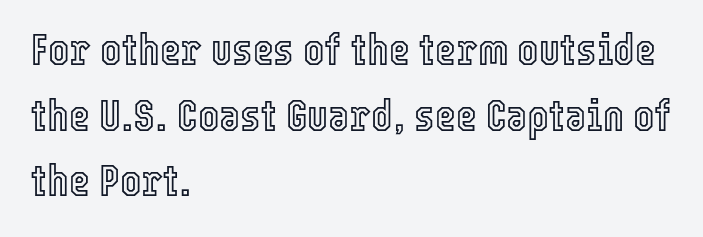
Students, observe: this is what conventionally led text looks like. Visually the block forms a straight wall on the left and a jagged coastline on the right. Posture: straight, roman, zero tilt. Type without underlining. Spacing verdict: proportional, widths tailored to each character.
